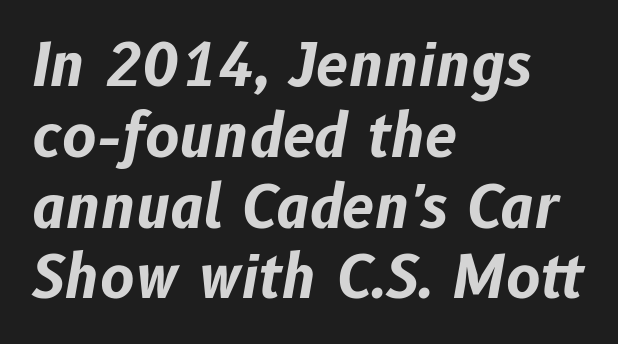
Q: Is the text bold? A: Yes.
Q: Is the text italic (slanted)? A: Yes, it leans right by about 10 degrees.
Q: Is the text underlined? A: No.
Q: How is the paragraph aligned? A: Left-aligned.
Q: Is the spacing between letters normal or unusually wide? A: Normal.
Q: Width (condensed, normal, or wide)? A: Normal.
Q: Stroke contrast? A: Low.
Q: x-height? A: Medium.
Q: Monospaced? A: No.
